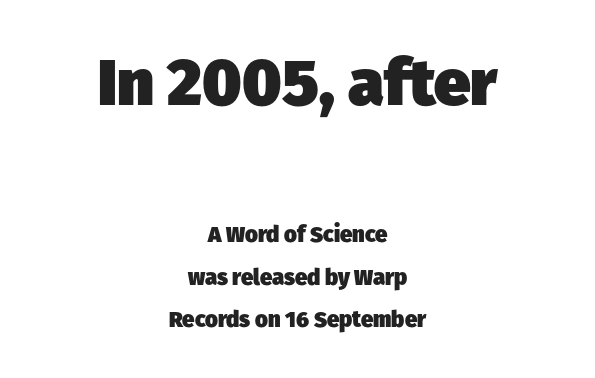
The image shows 65 px heavy sans-serif type; set centered, loose line spacing (1.93x), normal letter spacing, not underlined; the first (top) block is 2.95x larger; low stroke contrast and a medium x-height.
